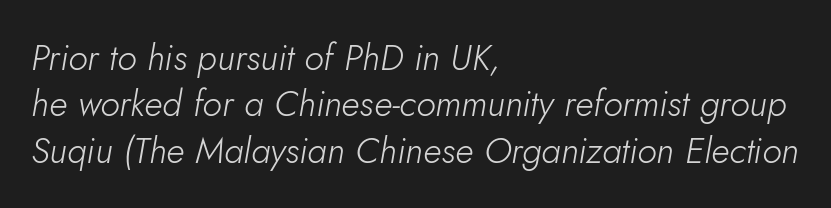
The image shows 36 px light type, italic (leaning right); set left-aligned, normal line spacing (1.29x), normal letter spacing, not underlined; low stroke contrast and a small x-height.
